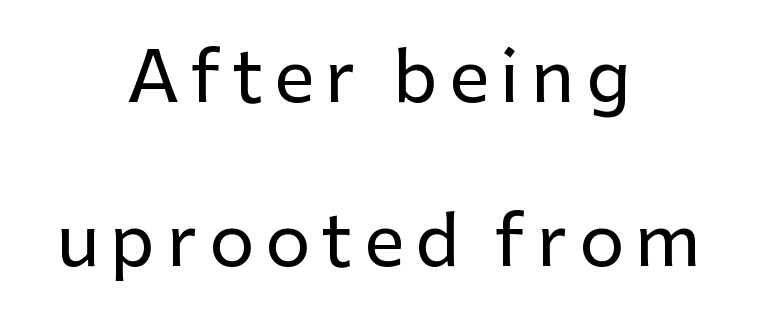
The lines are quadded center. Rendered with straight, roman letterforms. The text was rendered using a sans face with plain stroke endings. The rendering uses natural spacing where letterforms have individual widths.
